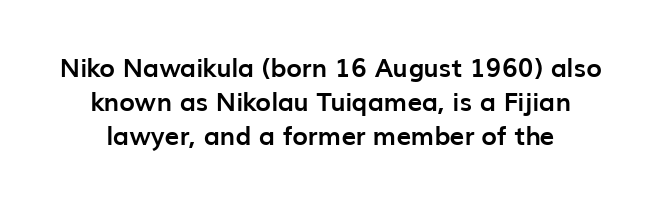
{"italic": "no", "bold": "yes", "underline": "no", "align": "center", "line_spacing": "normal", "line_spacing_ratio": 1.3, "letter_spacing": "normal", "letter_spacing_em": 0.0, "glyph_px": 26}
